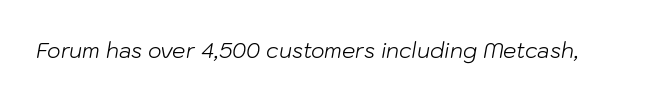
{"italic": "yes", "lean": "right", "slant_degrees": 10, "bold": "no", "underline": "no", "letter_spacing": "normal", "letter_spacing_em": 0.0, "glyph_px": 21}
